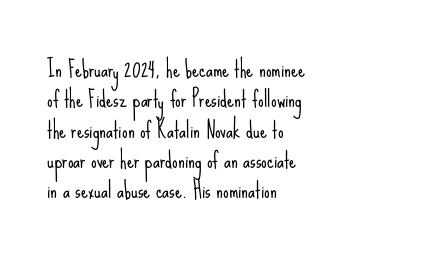
A quiet, ordinary-to-light weight characterises the typeface. The text block is weighted toward the left margin, trailing off unevenly rightward. This rendering leaves character spacing at its baseline value. Characters remain perfectly vertical along every line. The strip under each line holds only bare page.
